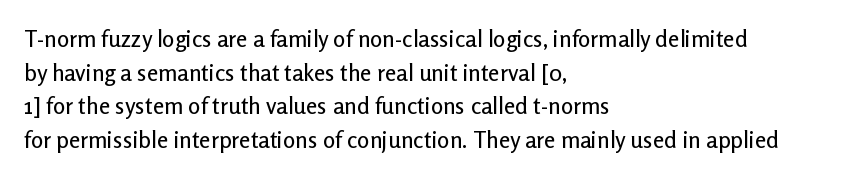
{"italic": "no", "underline": "no", "align": "left", "line_spacing": "normal", "line_spacing_ratio": 1.46, "letter_spacing": "normal", "letter_spacing_em": 0.0, "glyph_px": 23}
